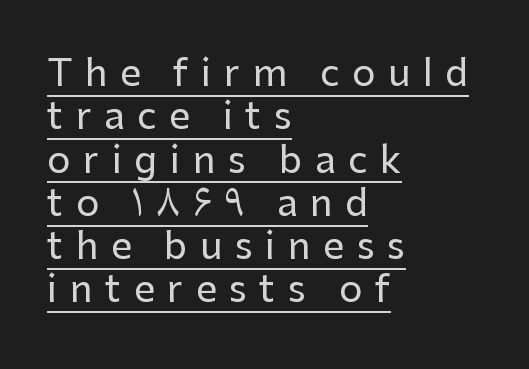
Q: Is the text italic (slanted)? A: No, it is upright.
Q: Is the typeface a serif or a sans-serif typeface? A: Sans-serif.
Q: Is the text underlined? A: Yes.
Q: How is the paragraph aligned? A: Left-aligned.
Q: Is the spacing between letters normal or unusually wide? A: Unusually wide.
Q: Width (condensed, normal, or wide)? A: Normal.
Q: Stroke contrast? A: Low.
Q: x-height? A: Medium.
Q: Monospaced? A: No.
